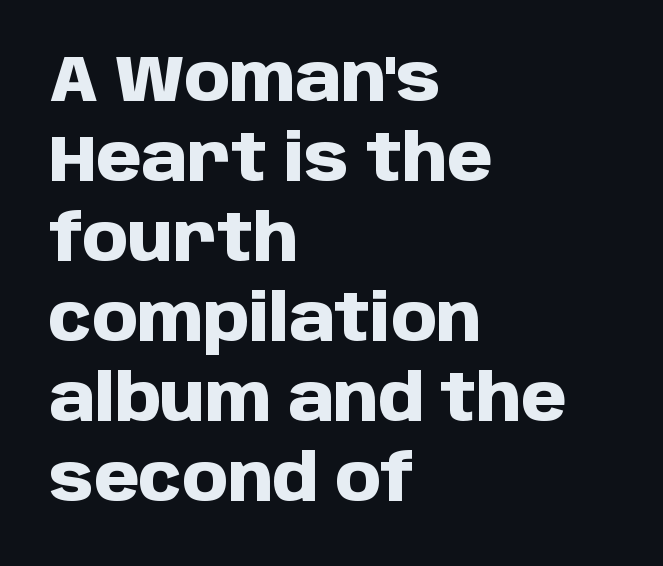
The image shows 65 px heavy sans-serif type, upright; set left-aligned, line spacing 1.23x, normal letter spacing, not underlined; low stroke contrast and a large x-height.
